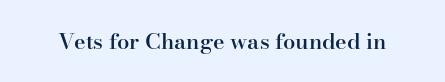
The image shows 22 px text type, upright; set normal letter spacing, not underlined.
